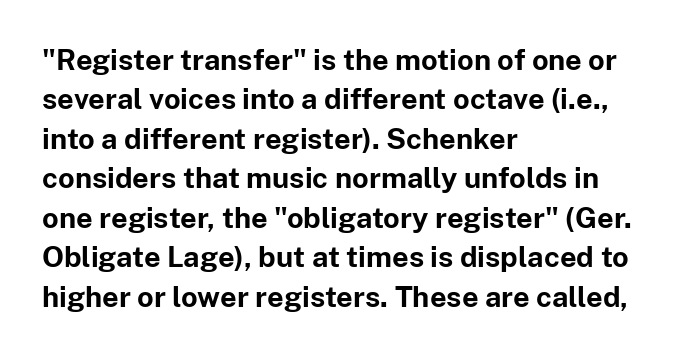
Q: Is the text bold? A: Yes.
Q: Is the text italic (slanted)? A: No, it is upright.
Q: Is the typeface a serif or a sans-serif typeface? A: Sans-serif.
Q: Is the text underlined? A: No.
Q: How is the paragraph aligned? A: Left-aligned.
Q: Is the spacing between letters normal or unusually wide? A: Normal.
Q: Is the spacing between lines tight, normal or loose? A: Normal.
Q: Width (condensed, normal, or wide)? A: Normal.
Q: Stroke contrast? A: Low.
Q: x-height? A: Medium.
Q: Monospaced? A: No.
